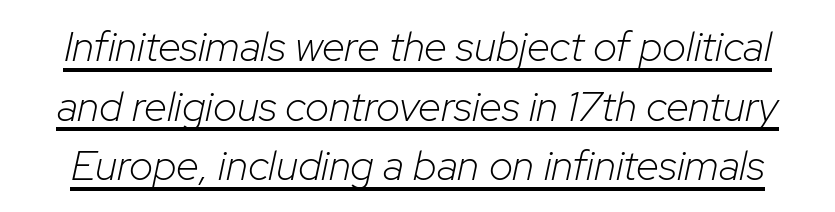
No heavy texture on the line: the type isn't bold. Looks like someone drew a line under every word here. The whole block is typeset with a tilt. The letters advance in unequal steps, a hallmark of proportional type. Default kerning and tracking; the words read as compact shapes.
